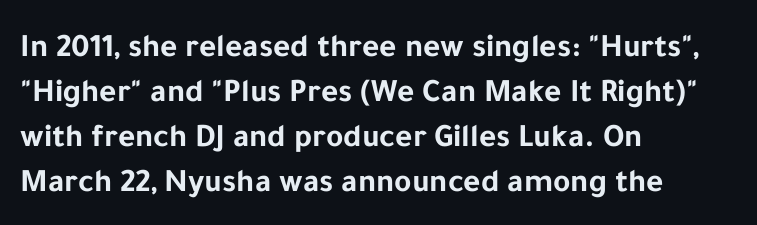
{"serif": "no", "italic": "no", "bold": "yes", "weight": "bold", "width": "normal", "stroke_contrast": "low", "x_height": "medium", "monospaced": "no", "underline": "no", "align": "left", "line_spacing": "normal", "line_spacing_ratio": 1.36, "letter_spacing": "normal", "letter_spacing_em": 0.0, "glyph_px": 33}
